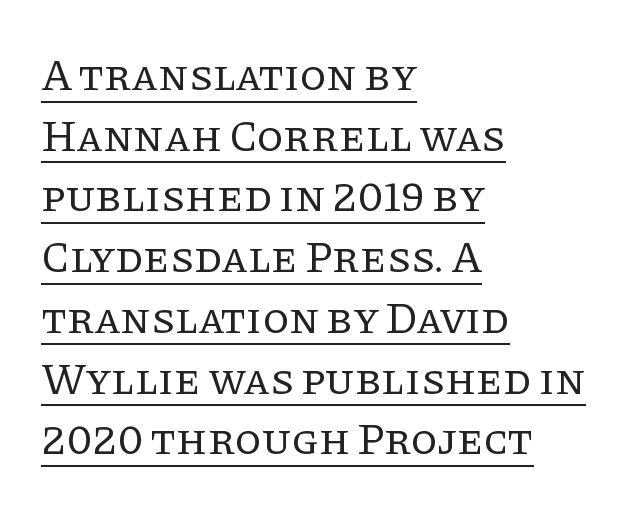
The image shows 44 px regular-weight serif type, upright; set left-aligned, normal line spacing (1.38x), normal letter spacing, underlined; low stroke contrast and a large x-height.
